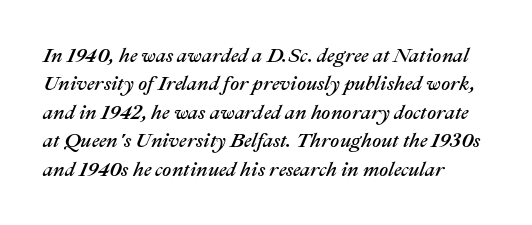
Is the block centered? No — it sits flush against the left margin. The tracking reads as untouched default to a designer's eye. The foot of each line stays bare and open. Italic: yes, the glyphs are oblique.
